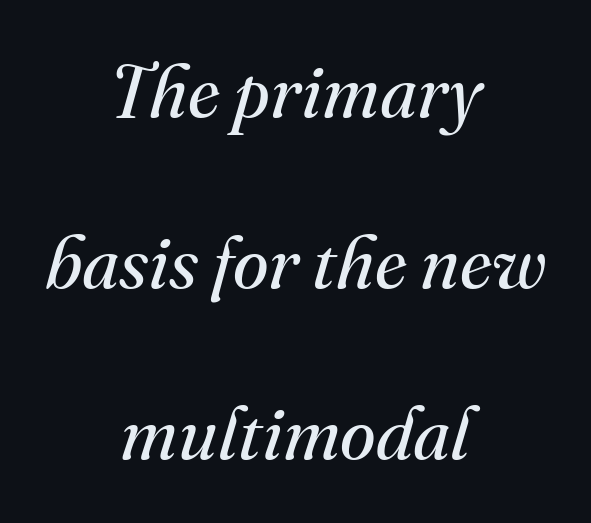
The image shows 73 px regular-weight serif type, italic (leaning right); set centered, loose line spacing (2.34x), normal letter spacing, not underlined; medium stroke contrast and a small x-height.
